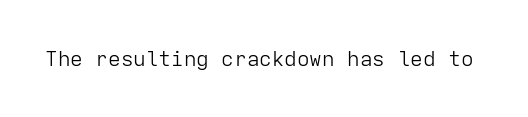
{"italic": "no", "bold": "no", "underline": "no", "letter_spacing": "normal", "letter_spacing_em": 0.0, "glyph_px": 21}
